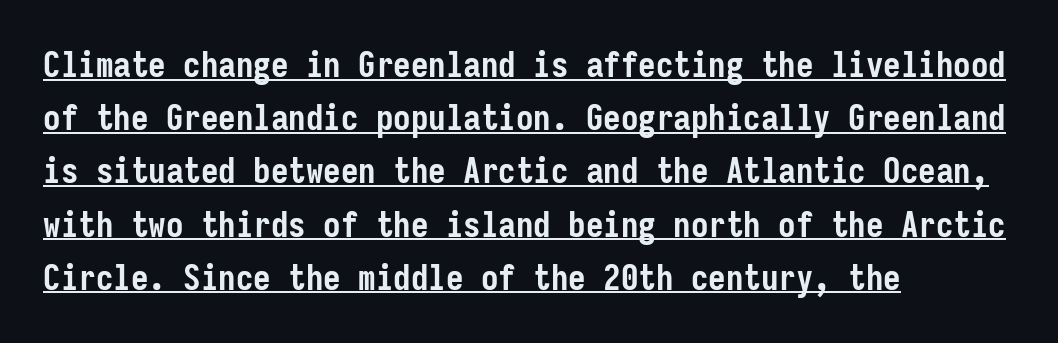
{"serif": "no", "italic": "no", "bold": "yes", "weight": "semibold", "width": "condensed", "stroke_contrast": "low", "x_height": "medium", "monospaced": "yes", "underline": "yes", "align": "left", "line_spacing": "normal", "line_spacing_ratio": 1.52, "letter_spacing": "normal", "letter_spacing_em": 0.0, "glyph_px": 35}
